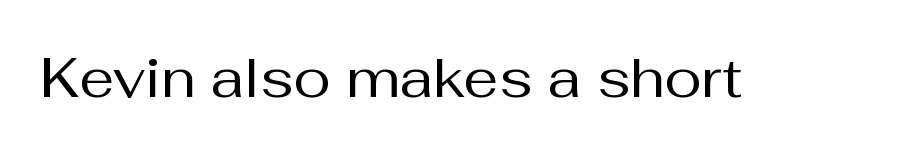
{"serif": "no", "italic": "no", "bold": "no", "weight": "regular", "width": "normal", "stroke_contrast": "medium", "x_height": "medium", "monospaced": "no", "underline": "no", "letter_spacing": "normal", "letter_spacing_em": 0.0, "glyph_px": 56}
